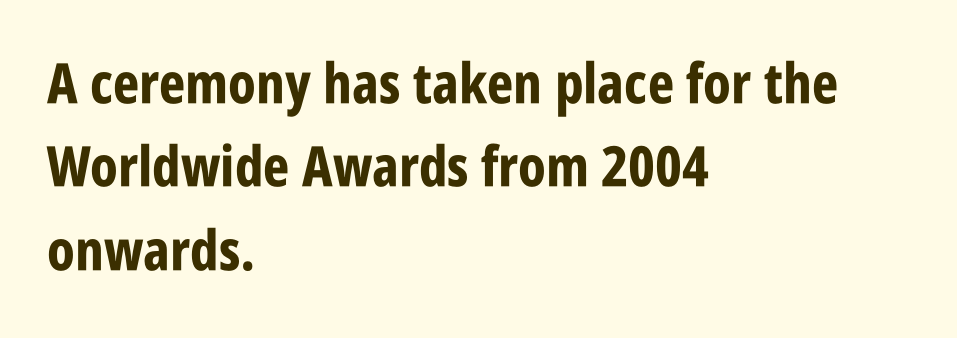
The image shows 56 px bold, condensed sans-serif type, upright; set left-aligned, normal line spacing (1.49x), normal letter spacing, not underlined; low stroke contrast and a large x-height.
